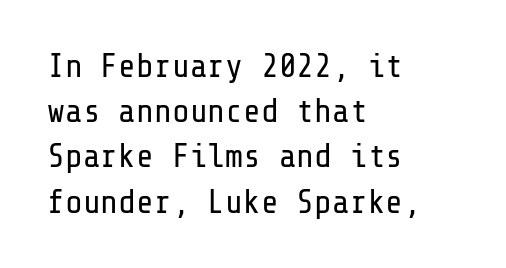
Q: Is the text bold? A: No.
Q: Is the text italic (slanted)? A: No, it is upright.
Q: Is the typeface a serif or a sans-serif typeface? A: Sans-serif.
Q: Is the text underlined? A: No.
Q: How is the paragraph aligned? A: Left-aligned.
Q: Is the spacing between letters normal or unusually wide? A: Normal.
Q: Is the spacing between lines tight, normal or loose? A: Normal.
Q: Width (condensed, normal, or wide)? A: Normal.
Q: Stroke contrast? A: Low.
Q: x-height? A: Medium.
